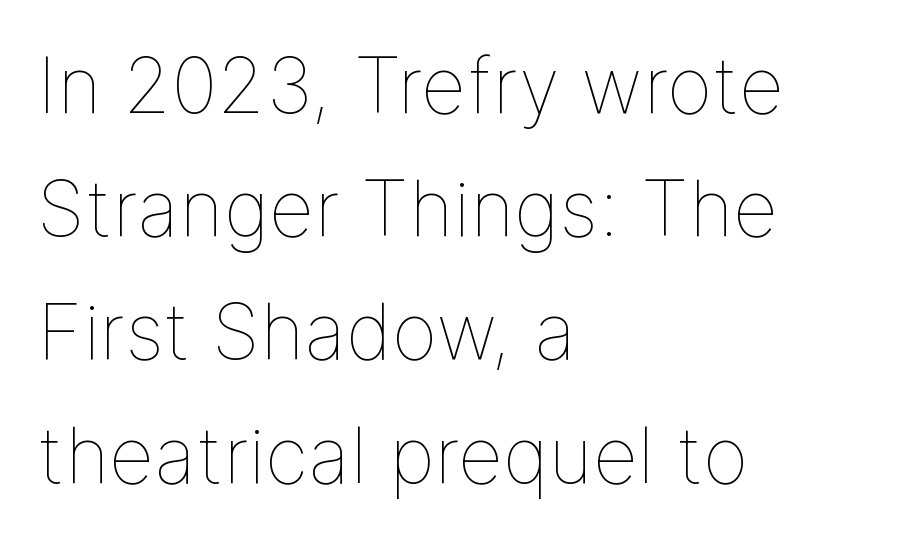
{"italic": "no", "bold": "no", "weight": "thin", "width": "normal", "stroke_contrast": "low", "x_height": "medium", "monospaced": "no", "underline": "no", "align": "left", "line_spacing": "normal", "line_spacing_ratio": 1.58, "letter_spacing": "normal", "letter_spacing_em": 0.0, "glyph_px": 78}
